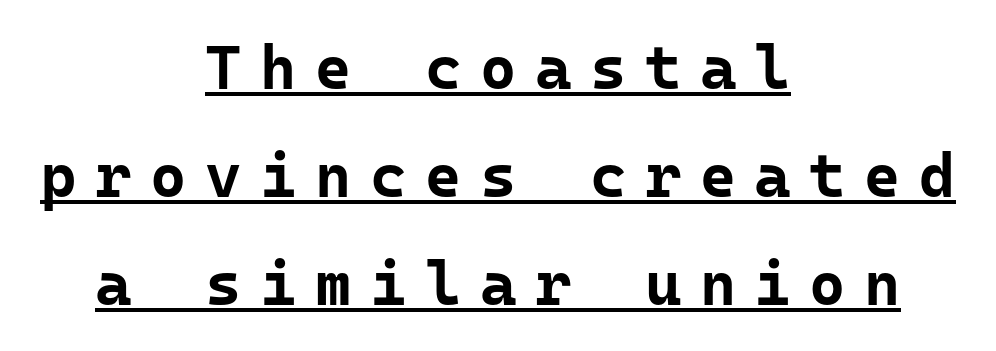
The image shows 62 px bold sans-serif type, upright, monospaced; set centered, line spacing 1.74x, unusually wide letter spacing (+0.3 em), underlined; low stroke contrast and a medium x-height.
